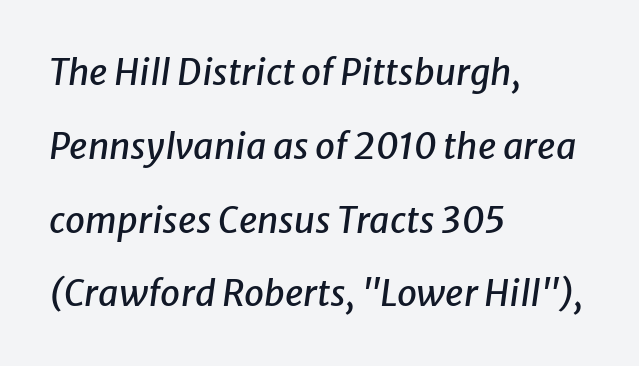
Q: Is the text italic (slanted)? A: Yes, it leans right by about 8 degrees.
Q: Is the text underlined? A: No.
Q: How is the paragraph aligned? A: Left-aligned.
Q: Is the spacing between letters normal or unusually wide? A: Normal.
Q: Is the spacing between lines tight, normal or loose? A: Loose.
Q: Width (condensed, normal, or wide)? A: Normal.
Q: Stroke contrast? A: Low.
Q: x-height? A: Medium.
Q: Monospaced? A: No.
